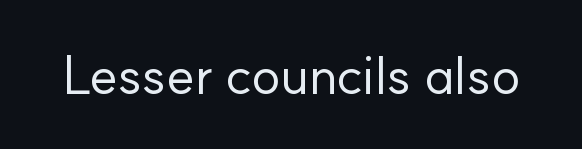
Q: Is the text bold? A: No.
Q: Is the text italic (slanted)? A: No, it is upright.
Q: Is the typeface a serif or a sans-serif typeface? A: Sans-serif.
Q: Is the text underlined? A: No.
Q: Is the spacing between letters normal or unusually wide? A: Normal.
Q: Width (condensed, normal, or wide)? A: Normal.
Q: Stroke contrast? A: Low.
Q: x-height? A: Small.
Q: Monospaced? A: No.
